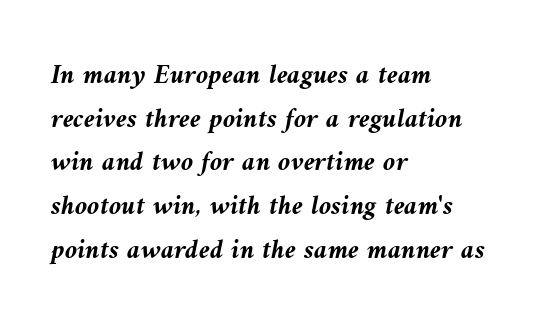
Q: Is the text bold? A: Yes.
Q: Is the text italic (slanted)? A: Yes, it leans left by about 9 degrees.
Q: Is the text underlined? A: No.
Q: How is the paragraph aligned? A: Left-aligned.
Q: Is the spacing between letters normal or unusually wide? A: Normal.
Q: Is the spacing between lines tight, normal or loose? A: Normal.
Q: Width (condensed, normal, or wide)? A: Normal.
Q: Stroke contrast? A: Medium.
Q: x-height? A: Medium.
Q: Monospaced? A: No.
